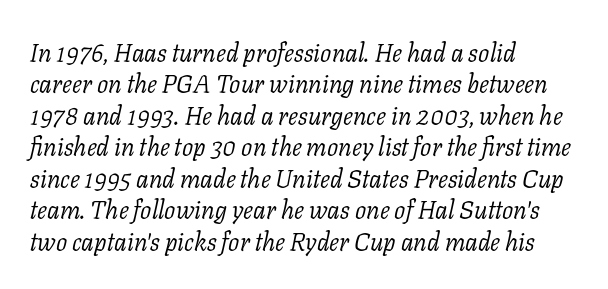
{"italic": "yes", "lean": "right", "slant_degrees": 11, "bold": "no", "underline": "no", "align": "left", "line_spacing": "normal", "line_spacing_ratio": 1.26, "letter_spacing": "normal", "letter_spacing_em": 0.0, "glyph_px": 25}
